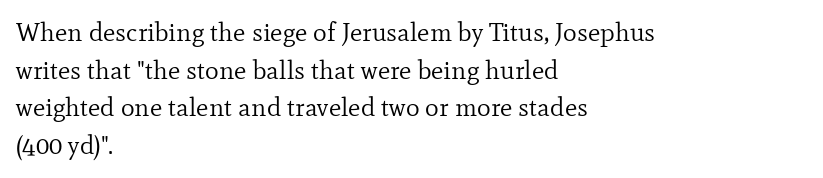
The image shows 26 px text type, upright; set left-aligned, normal line spacing (1.45x), normal letter spacing, not underlined.
